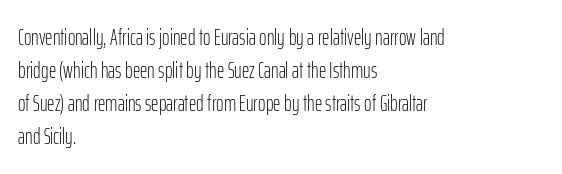
{"italic": "no", "bold": "no", "underline": "no", "align": "left", "line_spacing": "normal", "line_spacing_ratio": 1.44, "letter_spacing": "normal", "letter_spacing_em": 0.0, "glyph_px": 23}
